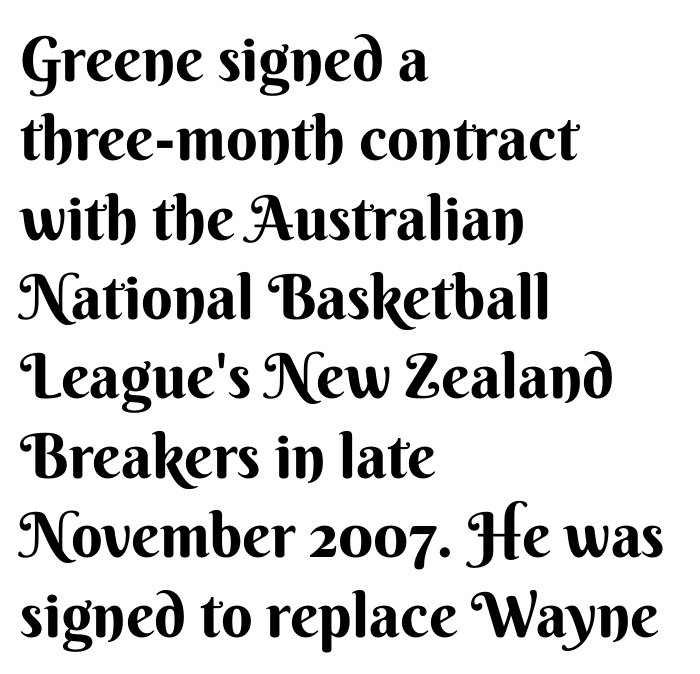
The face used here is proportionally spaced, like ordinary book or web type. Caption: multi-line text, flush left, ragged right. The font family rendered here belongs to the sans-serif group. The vertical gap from one line to the next is medium. Every letter is thick-stroked: bold, no question. Check under the words: just untouched page.
